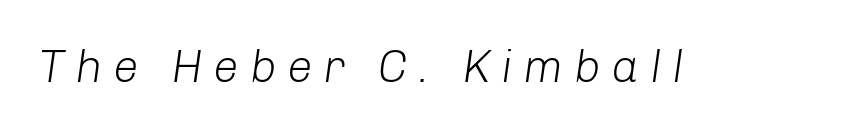
The image shows 46 px light type, italic (leaning right); set unusually wide letter spacing (+0.23 em), not underlined; low stroke contrast and a medium x-height.
